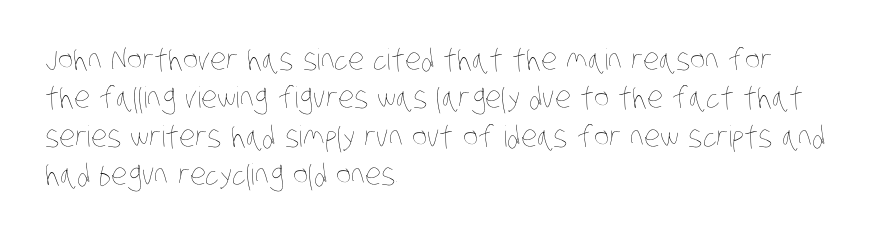
How would I describe the line gaps? Plain and ordinary. Counters stay open thanks to moderate or lighter strokes. Glyph-to-glyph distance matches everyday printed text. The letters advance in unequal steps, a hallmark of proportional type.
